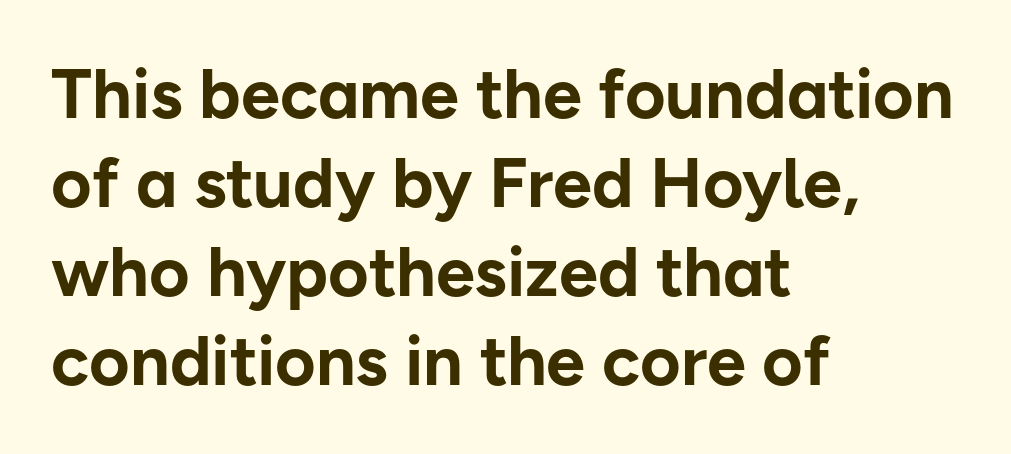
The image shows 70 px bold sans-serif type, upright; set left-aligned, normal line spacing (1.27x), normal letter spacing, not underlined; low stroke contrast and a medium x-height.
